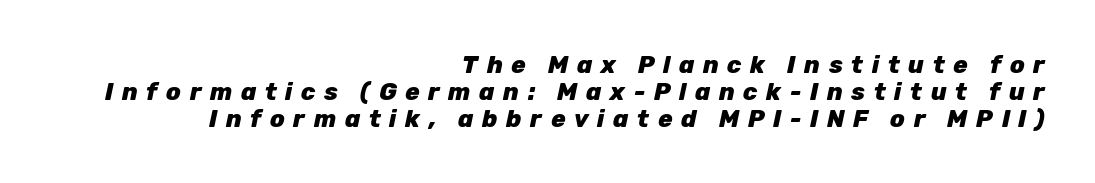
The image shows 24 px bold type, italic (leaning right); set right-aligned, tight line spacing (1.12x), unusually wide letter spacing (+0.36 em), not underlined.
